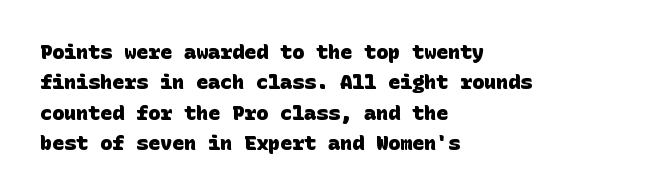
Q: Is the text bold? A: Yes.
Q: Is the text underlined? A: No.
Q: How is the paragraph aligned? A: Left-aligned.
Q: Is the spacing between letters normal or unusually wide? A: Normal.
Q: Is the spacing between lines tight, normal or loose? A: Normal.
